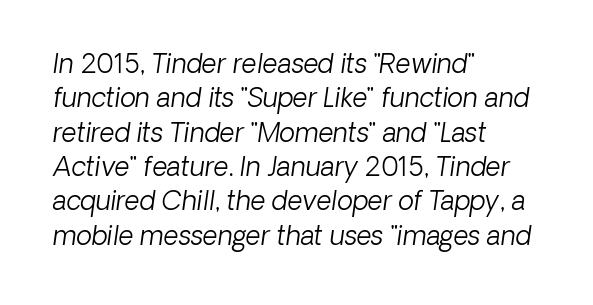
No extra tracking has been applied to these lines. The line-height multiplier appears to be the usual default. An italicized treatment has been applied to the whole sample. Line beginnings align vertically; line endings do not.
